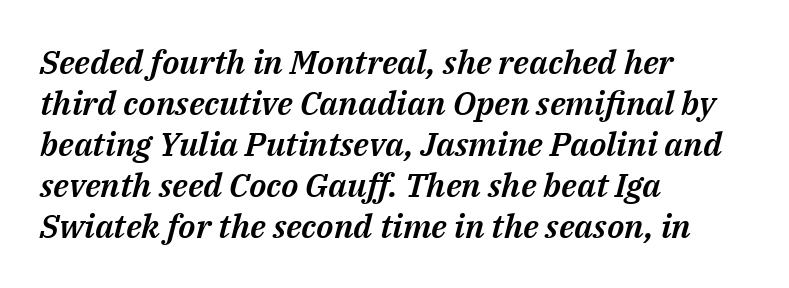
Q: Is the text italic (slanted)? A: Yes, it leans right by about 14 degrees.
Q: Is the text underlined? A: No.
Q: How is the paragraph aligned? A: Left-aligned.
Q: Is the spacing between letters normal or unusually wide? A: Normal.
Q: Width (condensed, normal, or wide)? A: Normal.
Q: Stroke contrast? A: Medium.
Q: x-height? A: Medium.
Q: Monospaced? A: No.
